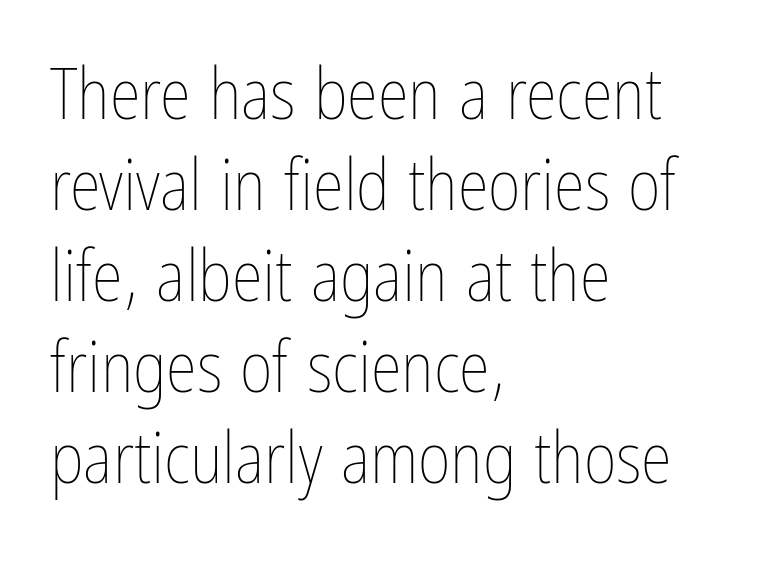
The setting favours the left margin, as ordinary paragraphs usually do. The specimen omits any rule beneath the text block's lines. Think of a printed novel: that variable character pitch is what you see here. In terms of leading, this rendering sits right in the middle.
